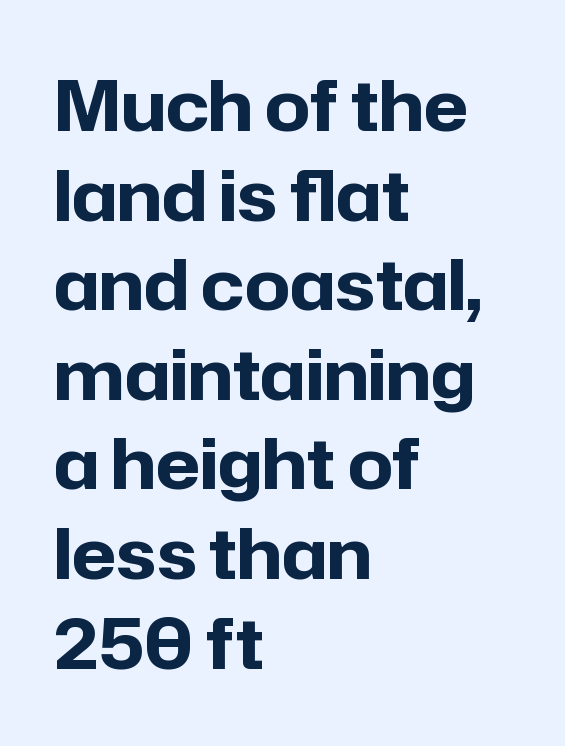
The image shows 70 px bold sans-serif type, upright; set left-aligned, normal line spacing (1.28x), normal letter spacing, not underlined; low stroke contrast and a medium x-height.
